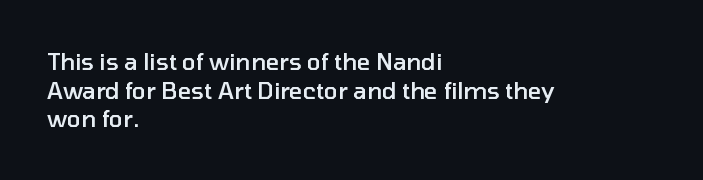
The image shows 23 px text type, upright; set left-aligned, normal line spacing (1.25x), normal letter spacing, not underlined.
